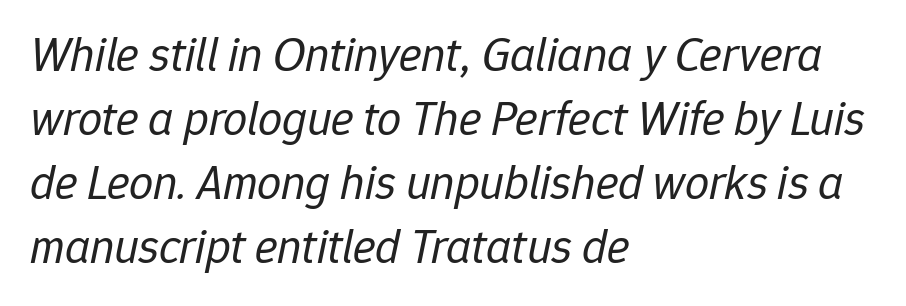
Q: Is the text bold? A: No.
Q: Is the text italic (slanted)? A: Yes, it leans right by about 12 degrees.
Q: Is the text underlined? A: No.
Q: How is the paragraph aligned? A: Left-aligned.
Q: Is the spacing between letters normal or unusually wide? A: Normal.
Q: Is the spacing between lines tight, normal or loose? A: Normal.
Q: Width (condensed, normal, or wide)? A: Normal.
Q: Stroke contrast? A: Low.
Q: x-height? A: Medium.
Q: Monospaced? A: No.
